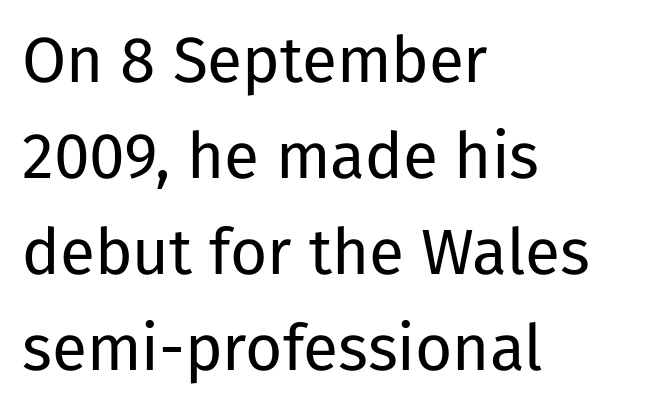
The image shows 64 px regular-weight sans-serif type, upright; set left-aligned, normal line spacing (1.5x), normal letter spacing, not underlined; low stroke contrast and a medium x-height.
